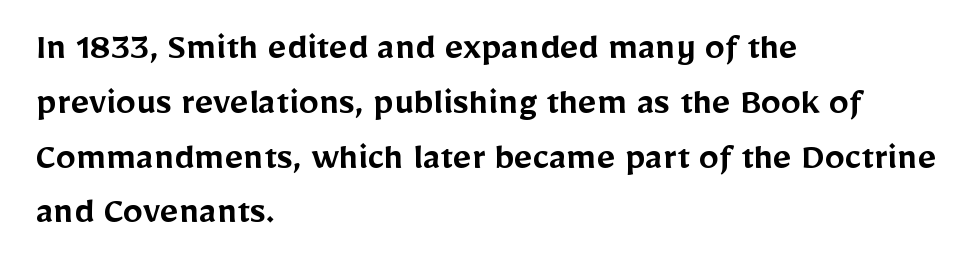
Q: Is the text bold? A: Semi-bold.
Q: Is the text italic (slanted)? A: No, it is upright.
Q: Is the typeface a serif or a sans-serif typeface? A: Sans-serif.
Q: Is the text underlined? A: No.
Q: How is the paragraph aligned? A: Left-aligned.
Q: Is the spacing between letters normal or unusually wide? A: Normal.
Q: Is the spacing between lines tight, normal or loose? A: Normal.
Q: Width (condensed, normal, or wide)? A: Normal.
Q: Stroke contrast? A: Low.
Q: x-height? A: Medium.
Q: Monospaced? A: No.
